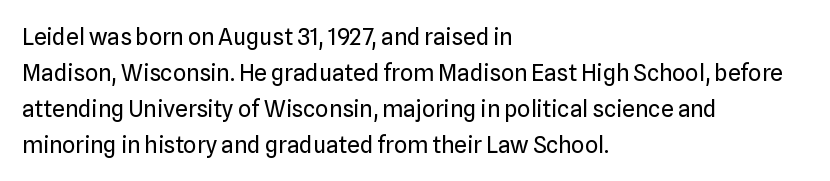
Q: Is the text bold? A: No.
Q: Is the text italic (slanted)? A: No, it is upright.
Q: Is the text underlined? A: No.
Q: How is the paragraph aligned? A: Left-aligned.
Q: Is the spacing between letters normal or unusually wide? A: Normal.
Q: Is the spacing between lines tight, normal or loose? A: Normal.
